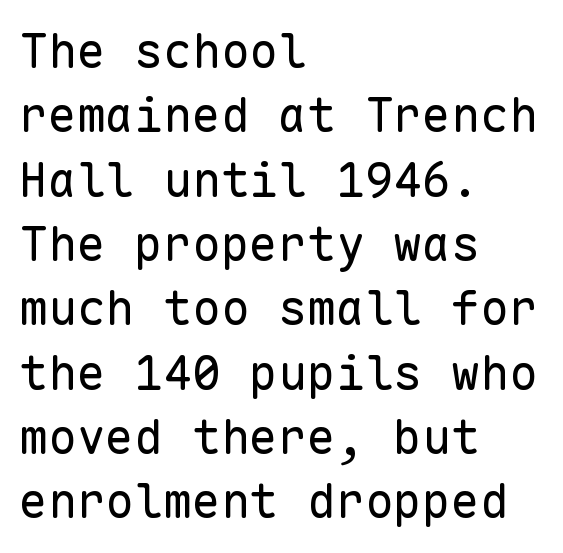
{"serif": "no", "italic": "no", "bold": "no", "weight": "regular", "width": "normal", "stroke_contrast": "low", "x_height": "medium", "monospaced": "yes", "underline": "no", "align": "left", "line_spacing": "normal", "line_spacing_ratio": 1.34, "letter_spacing": "normal", "letter_spacing_em": 0.0, "glyph_px": 48}
